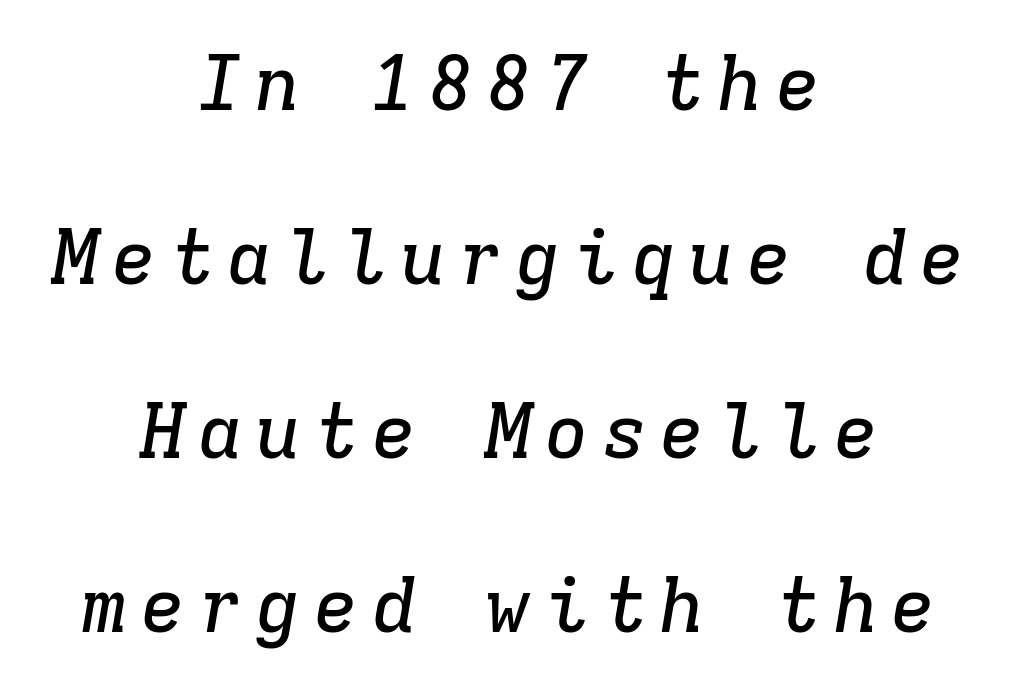
The image shows 76 px serif type, italic (leaning right), monospaced; set centered, loose line spacing (2.29x), not underlined; low stroke contrast and a medium x-height.
